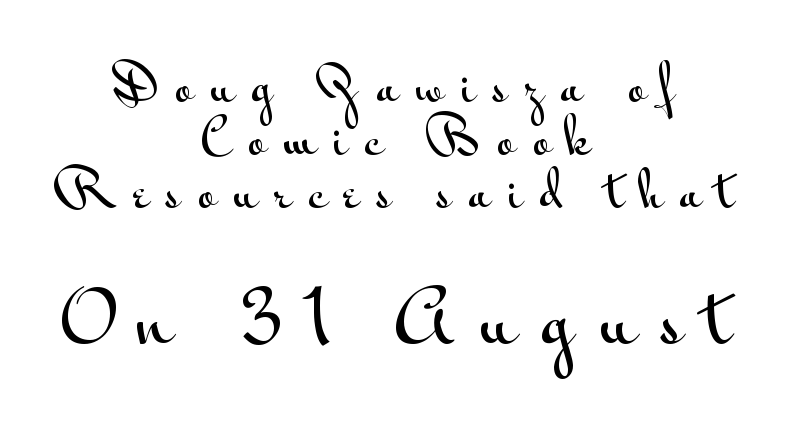
The image shows 72 px wide sans-serif type; set centered, tight line spacing (1.1x), unusually wide letter spacing (+0.35 em), not underlined; the second (bottom) block is 1.5x larger; medium stroke contrast and a small x-height.
